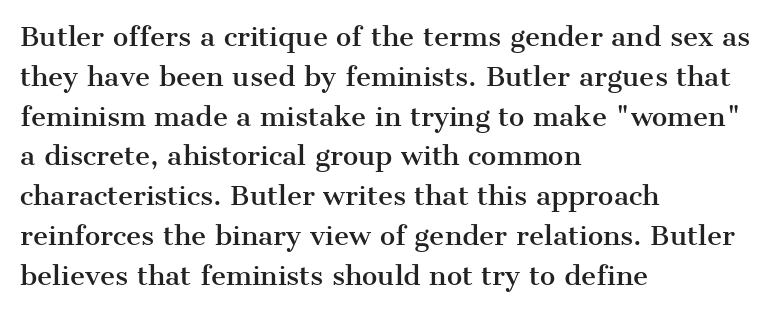
The image shows 26 px text type, upright; set left-aligned, normal line spacing (1.53x), normal letter spacing, not underlined.
